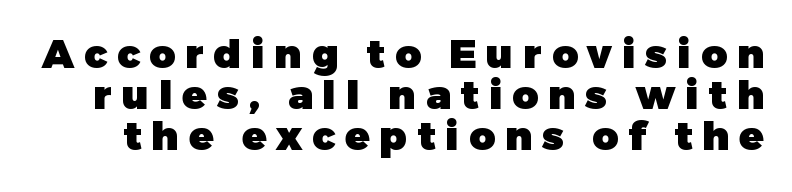
Q: Is the text bold? A: Yes.
Q: Is the text italic (slanted)? A: No, it is upright.
Q: Is the typeface a serif or a sans-serif typeface? A: Sans-serif.
Q: Is the text underlined? A: No.
Q: Is the spacing between letters normal or unusually wide? A: Unusually wide.
Q: Is the spacing between lines tight, normal or loose? A: Tight.
Q: Width (condensed, normal, or wide)? A: Normal.
Q: Stroke contrast? A: Low.
Q: x-height? A: Medium.
Q: Monospaced? A: No.
